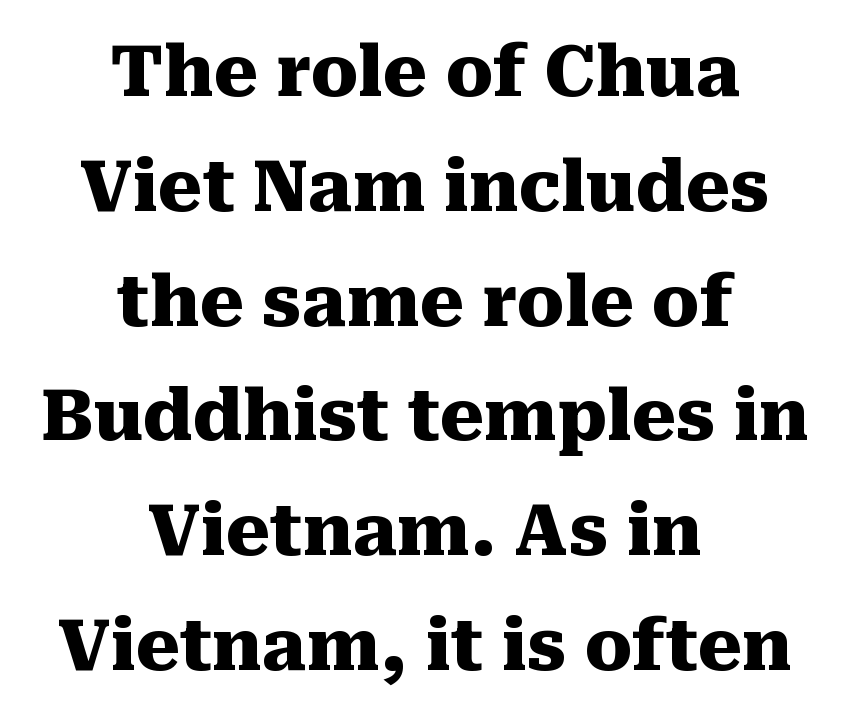
Look at the tracking — it's just the regular setting, nothing added. Character widths vary here, with narrow letters taking less room than wide ones. Classification — serif. Ascenders rise straight up at ninety degrees. Leftover space on each line is divided equally before and after the words. Weight: bold.
